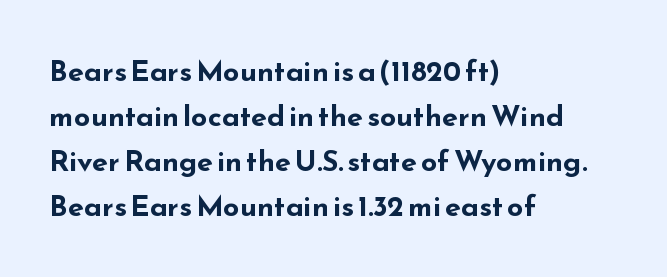
Q: Is the text bold? A: Yes.
Q: Is the text italic (slanted)? A: No, it is upright.
Q: Is the typeface a serif or a sans-serif typeface? A: Sans-serif.
Q: Is the text underlined? A: No.
Q: How is the paragraph aligned? A: Left-aligned.
Q: Is the spacing between letters normal or unusually wide? A: Normal.
Q: Is the spacing between lines tight, normal or loose? A: Normal.
Q: Width (condensed, normal, or wide)? A: Wide.
Q: Stroke contrast? A: Low.
Q: x-height? A: Small.
Q: Monospaced? A: No.
